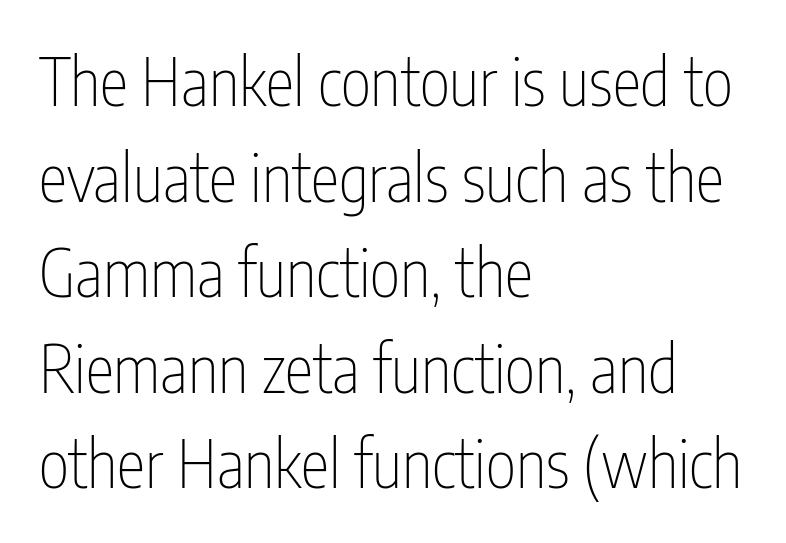
Leftover space on each line is placed entirely after the last word. Underlining? Definitely not there. The letterforms sit shoulder to shoulder at normal distance. Character widths vary here, with narrow letters taking less room than wide ones. Quick note: not italic, upright. The rendering uses a moderate line-height, typical for paragraphs.
